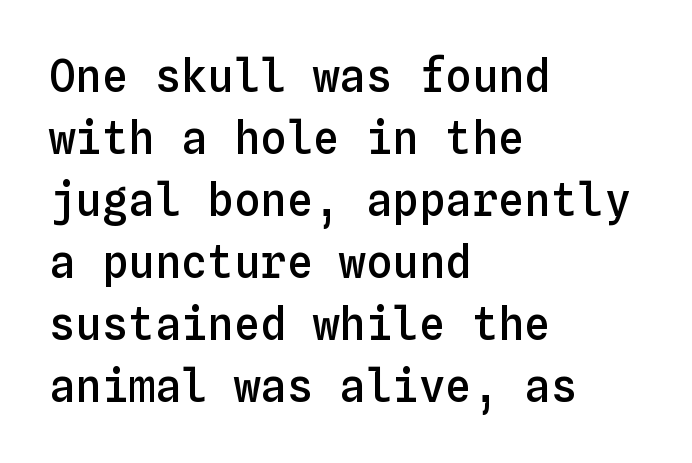
The image shows 44 px semibold type, upright, monospaced; set left-aligned, normal line spacing (1.41x), normal letter spacing, not underlined; low stroke contrast and a medium x-height.
